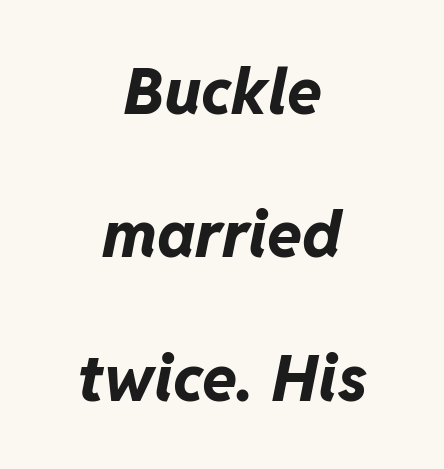
Q: Is the text bold? A: Yes.
Q: Is the text italic (slanted)? A: Yes, it leans right by about 11 degrees.
Q: Is the text underlined? A: No.
Q: How is the paragraph aligned? A: Centered.
Q: Is the spacing between letters normal or unusually wide? A: Normal.
Q: Is the spacing between lines tight, normal or loose? A: Loose.
Q: Width (condensed, normal, or wide)? A: Normal.
Q: Stroke contrast? A: Low.
Q: x-height? A: Medium.
Q: Monospaced? A: No.
